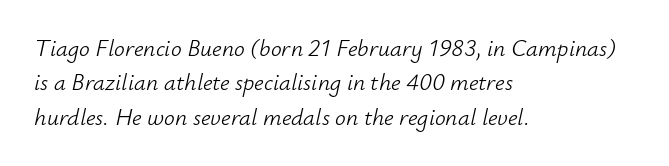
A light-to-regular cut is what we see here. Look at the tracking — it's just the regular setting, nothing added. Is there much room between lines? A standard amount, neither cramped nor airy. These lines were composed using italics.
